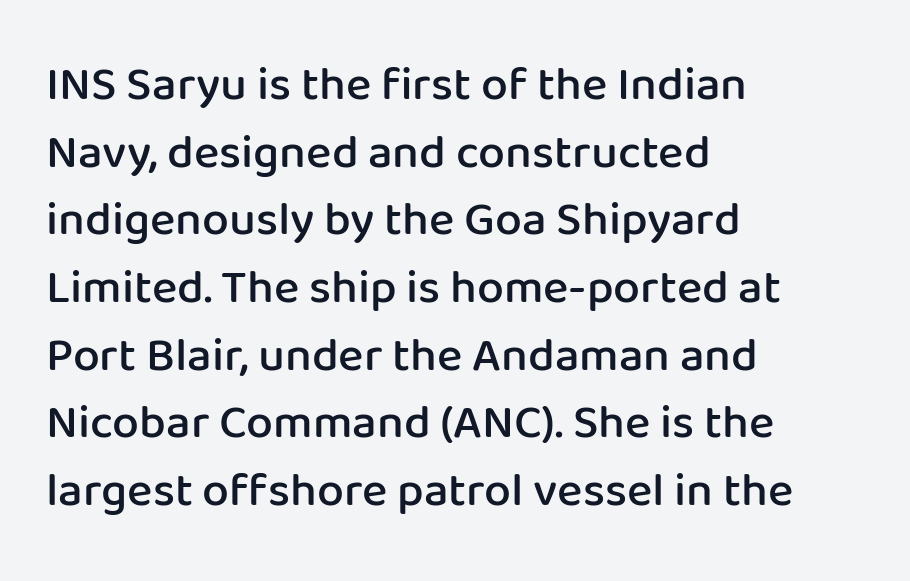
The image shows 48 px semibold sans-serif type, upright; set left-aligned, normal line spacing (1.41x), normal letter spacing, not underlined; low stroke contrast and a medium x-height.
